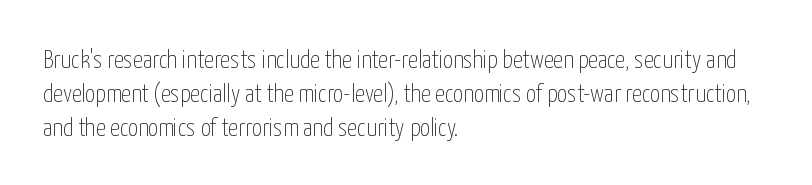
The area under the type is left untouched. A roman cut, with each character standing at attention. Observe the ordinary spacing: letters are neighbours, not strangers. Notice how the passage keeps a crisp vertical edge on the left only.
